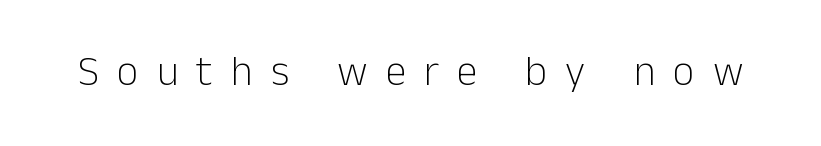
The image shows 42 px light sans-serif type, upright; set unusually wide letter spacing (+0.43 em), not underlined; low stroke contrast and a medium x-height.
